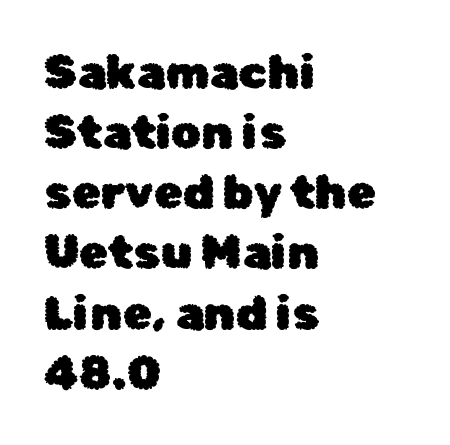
Q: Is the text italic (slanted)? A: No, it is upright.
Q: Is the typeface a serif or a sans-serif typeface? A: Sans-serif.
Q: Is the text underlined? A: No.
Q: How is the paragraph aligned? A: Left-aligned.
Q: Is the spacing between letters normal or unusually wide? A: Normal.
Q: Is the spacing between lines tight, normal or loose? A: Normal.
Q: Width (condensed, normal, or wide)? A: Normal.
Q: Stroke contrast? A: Low.
Q: x-height? A: Medium.
Q: Monospaced? A: No.
